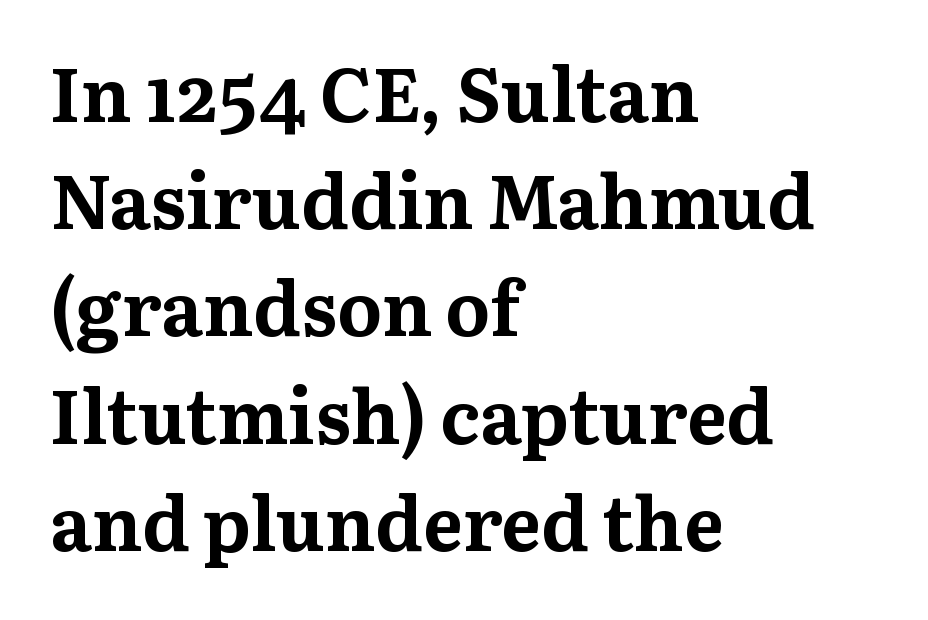
The zone under the glyphs is completely vacant. In terms of letterform style, serifs are clearly present. Spacing verdict: proportional, widths tailored to each character. Evenly set lines give the paragraph a standard silhouette. Each line starts at the same left margin while the right side varies. Weight check: bold — yes, fully.
